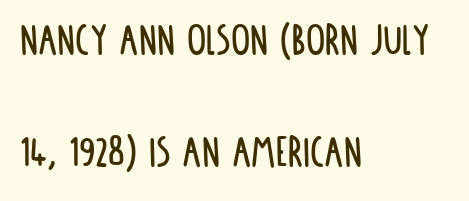
Check where the strokes stop: nothing finishes them off — pure sans. Observe the ordinary spacing: letters are neighbours, not strangers. Casual observation: everything's shoved over to the left. Underlining? Definitely not there.
